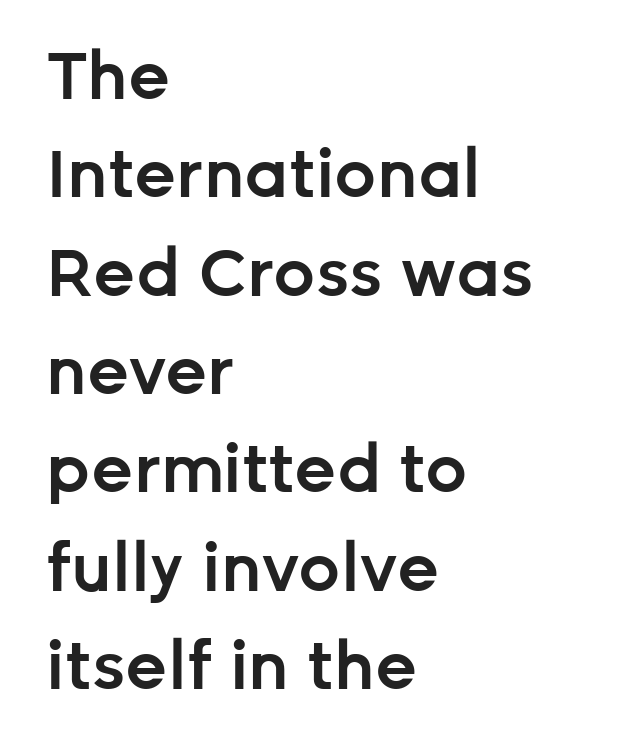
Posture: upright roman. The face used here is a sans, in the tradition of grotesques and geometrics. Moderately thickened strokes mark this as semibold type. Each letter keeps its own natural width here, so spacing adapts to shape.
